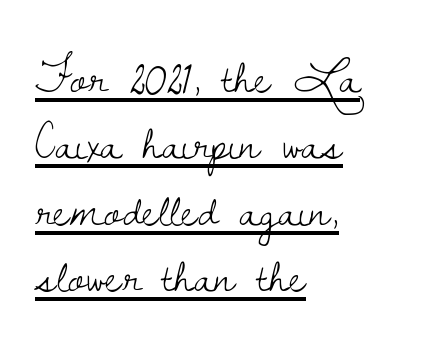
{"serif": "yes", "bold": "no", "weight": "light", "width": "normal", "stroke_contrast": "low", "x_height": "small", "monospaced": "no", "underline": "yes", "align": "left", "line_spacing": "normal", "line_spacing_ratio": 1.33, "letter_spacing": "normal", "letter_spacing_em": 0.0, "glyph_px": 50}
